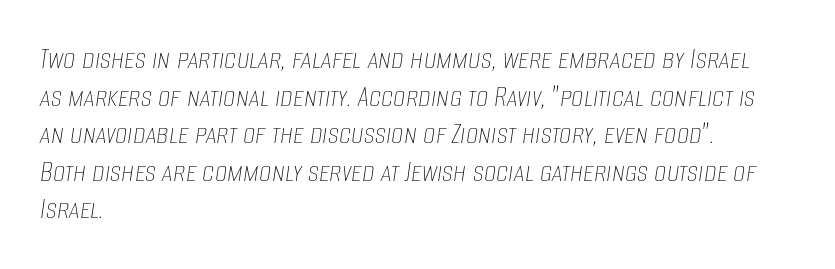
{"italic": "yes", "lean": "right", "slant_degrees": 8, "bold": "no", "weight": "thin", "width": "condensed", "stroke_contrast": "low", "x_height": "large", "monospaced": "no", "underline": "no", "align": "left", "line_spacing_ratio": 1.21, "letter_spacing": "normal", "letter_spacing_em": 0.0, "glyph_px": 31}
